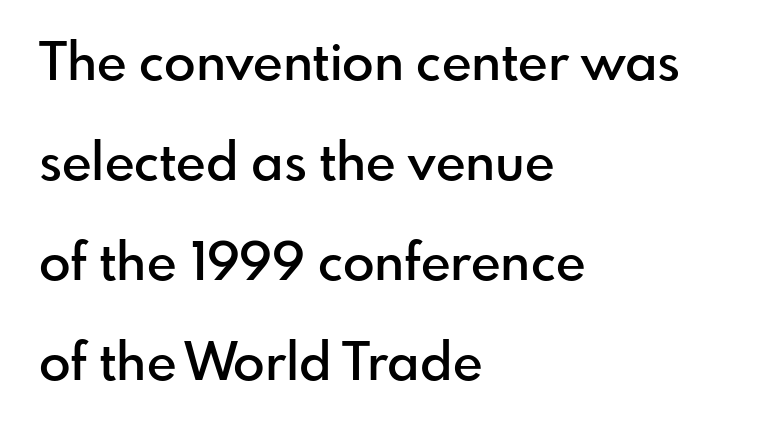
Q: Is the text bold? A: Semi-bold.
Q: Is the text italic (slanted)? A: No, it is upright.
Q: Is the typeface a serif or a sans-serif typeface? A: Sans-serif.
Q: Is the text underlined? A: No.
Q: How is the paragraph aligned? A: Left-aligned.
Q: Is the spacing between letters normal or unusually wide? A: Normal.
Q: Is the spacing between lines tight, normal or loose? A: Loose.
Q: Width (condensed, normal, or wide)? A: Normal.
Q: Stroke contrast? A: Low.
Q: x-height? A: Small.
Q: Monospaced? A: No.
